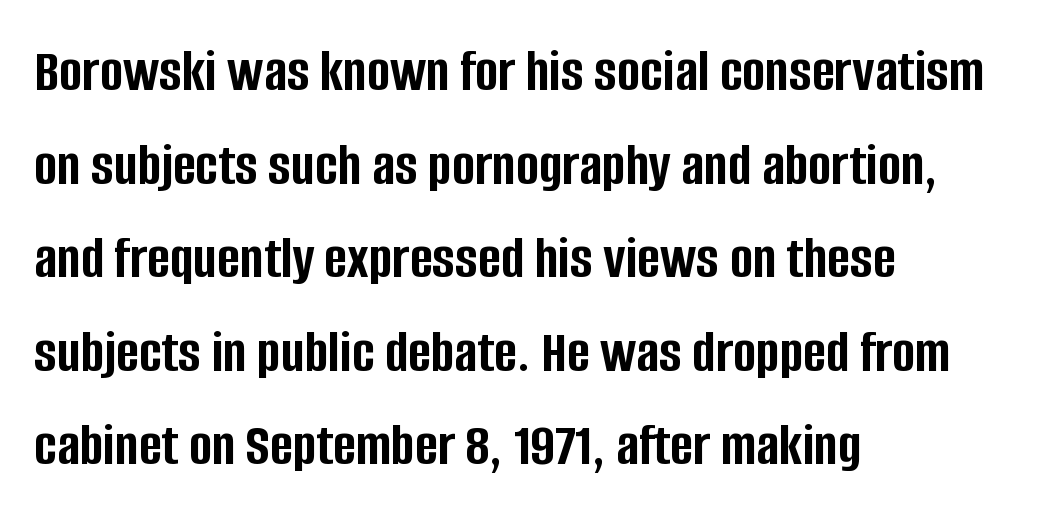
Q: Is the text bold? A: Yes.
Q: Is the text italic (slanted)? A: No, it is upright.
Q: Is the typeface a serif or a sans-serif typeface? A: Sans-serif.
Q: Is the text underlined? A: No.
Q: How is the paragraph aligned? A: Left-aligned.
Q: Is the spacing between letters normal or unusually wide? A: Normal.
Q: Is the spacing between lines tight, normal or loose? A: Normal.
Q: Width (condensed, normal, or wide)? A: Condensed.
Q: Stroke contrast? A: Low.
Q: x-height? A: Large.
Q: Monospaced? A: No.
